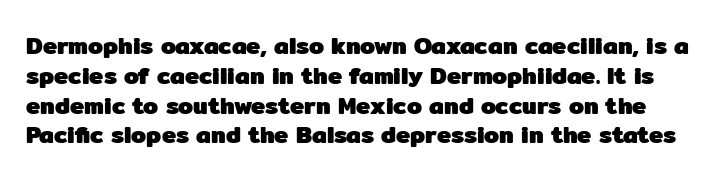
Is the letter spacing exaggerated? No — it looks like the ordinary default. Each glyph is drawn with heavy, bold strokes. The gap between lines stays unmarked. Italic? Not at all — the glyphs are vertical.
